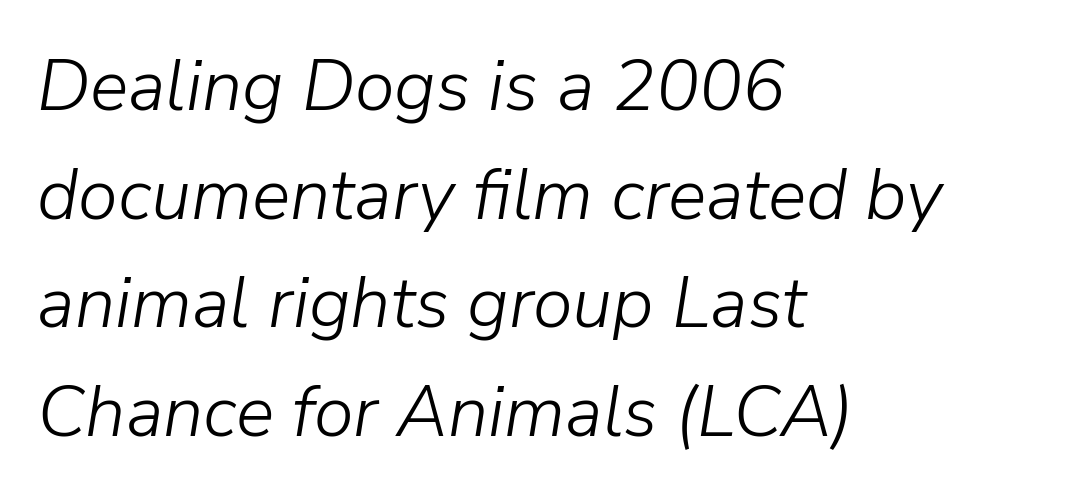
{"italic": "yes", "lean": "right", "slant_degrees": 9, "bold": "no", "weight": "light", "width": "normal", "stroke_contrast": "low", "x_height": "medium", "monospaced": "no", "underline": "no", "align": "left", "line_spacing": "normal", "line_spacing_ratio": 1.51, "letter_spacing": "normal", "letter_spacing_em": 0.0, "glyph_px": 72}
